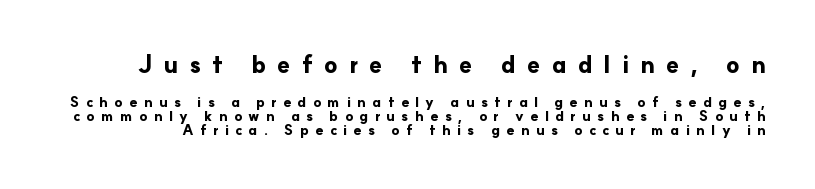
The image shows 24 px bold type, upright; set tight line spacing (1.02x), unusually wide letter spacing (+0.46 em), not underlined; the first (top) block is 1.71x larger.
